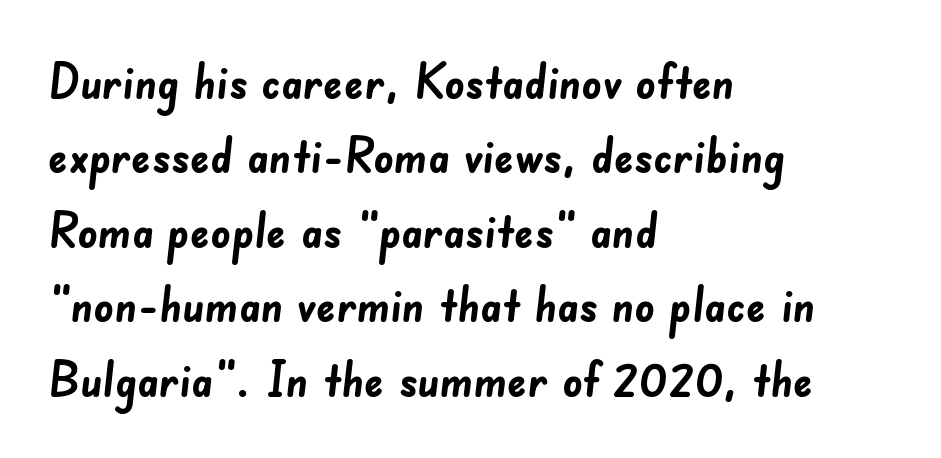
{"serif": "no", "bold": "yes", "weight": "semibold", "width": "normal", "stroke_contrast": "low", "x_height": "small", "monospaced": "no", "underline": "no", "align": "left", "line_spacing": "normal", "line_spacing_ratio": 1.52, "letter_spacing": "normal", "letter_spacing_em": 0.0, "glyph_px": 49}
